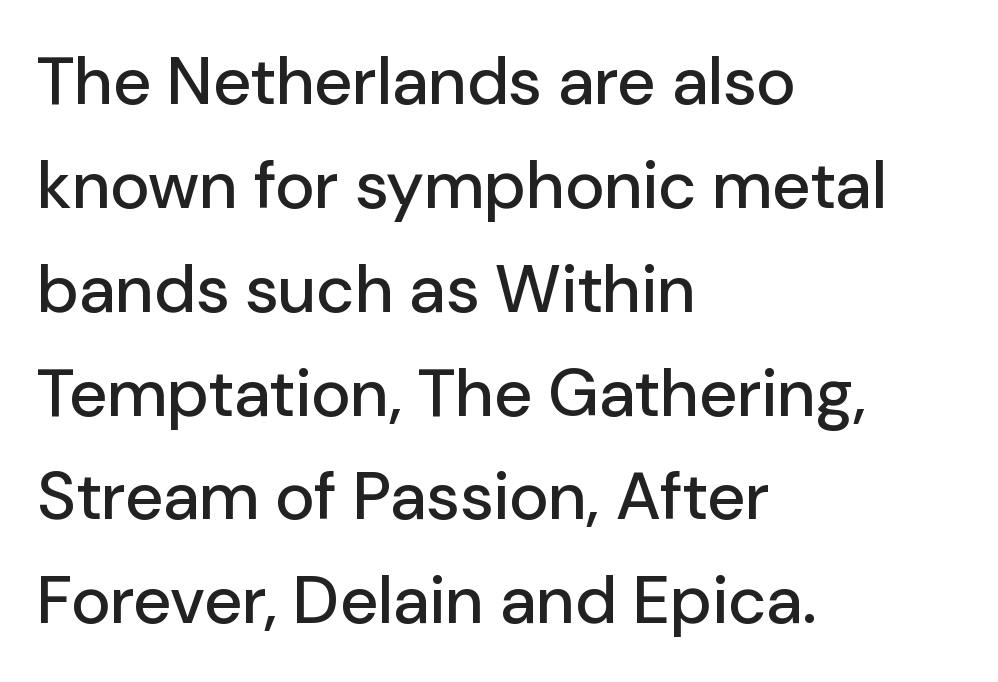
{"serif": "no", "italic": "no", "width": "normal", "stroke_contrast": "low", "x_height": "medium", "monospaced": "no", "underline": "no", "align": "left", "line_spacing": "normal", "line_spacing_ratio": 1.55, "letter_spacing": "normal", "letter_spacing_em": 0.0, "glyph_px": 67}
